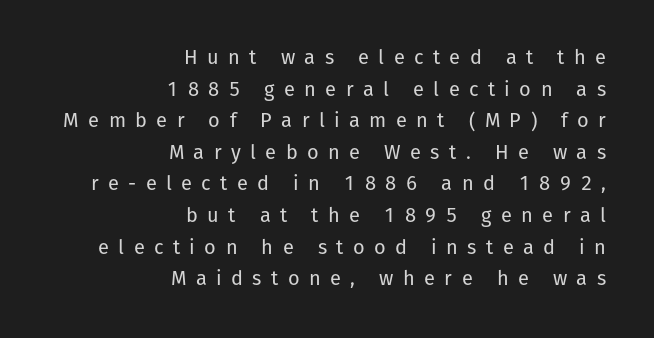
The image shows 20 px text type, upright; set right-aligned, normal line spacing (1.58x), unusually wide letter spacing (+0.47 em), not underlined.
